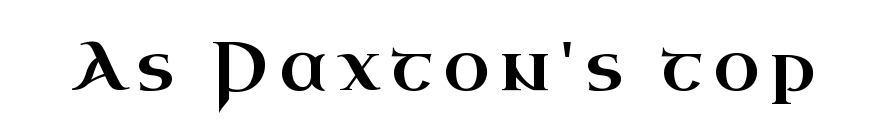
{"serif": "yes", "italic": "no", "width": "wide", "stroke_contrast": "high", "x_height": "small", "monospaced": "no", "underline": "no", "glyph_px": 68}
